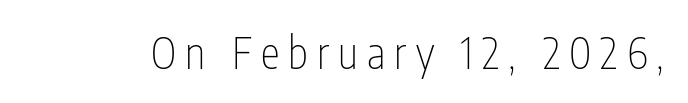
{"serif": "no", "italic": "no", "bold": "no", "weight": "thin", "width": "condensed", "stroke_contrast": "low", "x_height": "medium", "monospaced": "no", "underline": "no", "letter_spacing": "wide", "letter_spacing_em": 0.21, "glyph_px": 43}
